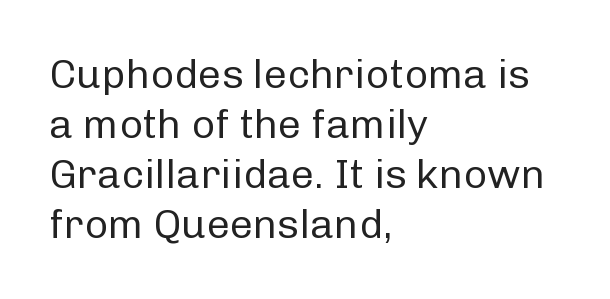
{"serif": "no", "italic": "no", "bold": "no", "weight": "regular", "width": "normal", "stroke_contrast": "low", "x_height": "medium", "monospaced": "no", "underline": "no", "align": "left", "line_spacing_ratio": 1.22, "letter_spacing": "normal", "letter_spacing_em": 0.0, "glyph_px": 41}
